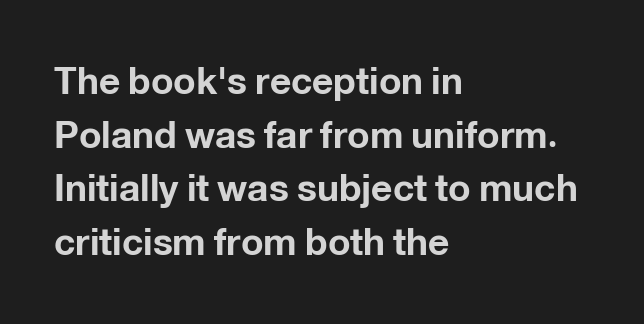
{"serif": "no", "italic": "no", "bold": "yes", "weight": "bold", "width": "normal", "stroke_contrast": "low", "x_height": "medium", "monospaced": "no", "underline": "no", "align": "left", "line_spacing": "normal", "line_spacing_ratio": 1.45, "letter_spacing": "normal", "letter_spacing_em": 0.0, "glyph_px": 37}
